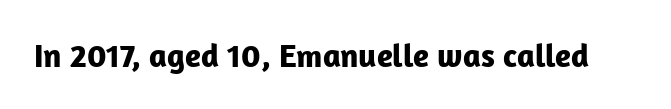
Q: Is the text bold? A: Yes.
Q: Is the text italic (slanted)? A: No, it is upright.
Q: Is the typeface a serif or a sans-serif typeface? A: Sans-serif.
Q: Is the text underlined? A: No.
Q: Is the spacing between letters normal or unusually wide? A: Normal.
Q: Width (condensed, normal, or wide)? A: Normal.
Q: Stroke contrast? A: Low.
Q: x-height? A: Medium.
Q: Monospaced? A: No.
